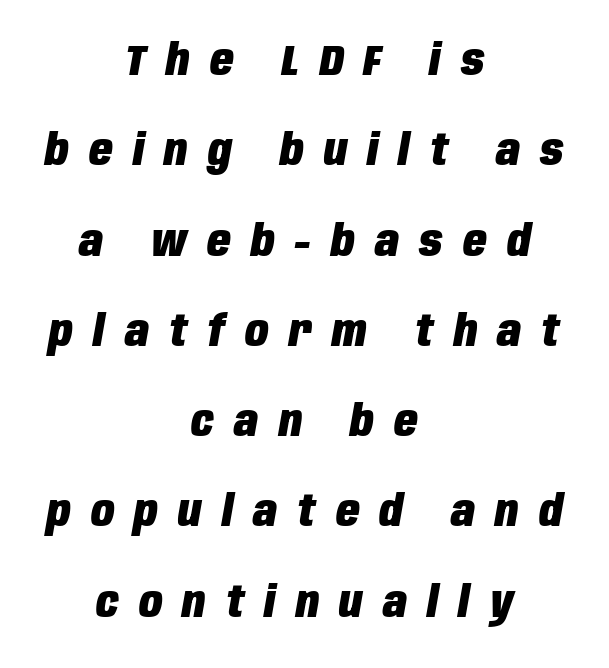
In terms of letterspacing, this is a distinctly airy, spread setting. Descenders hang freely into open space. On the weight axis this lands at bold, roughly 700. Character widths vary here, with narrow letters taking less room than wide ones.
